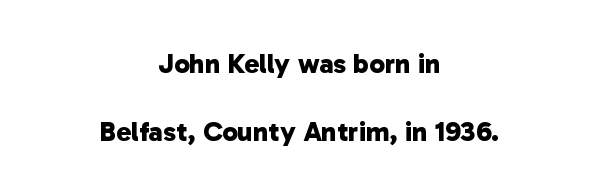
Q: Is the text bold? A: Yes.
Q: Is the typeface a serif or a sans-serif typeface? A: Sans-serif.
Q: Is the text underlined? A: No.
Q: How is the paragraph aligned? A: Centered.
Q: Is the spacing between letters normal or unusually wide? A: Normal.
Q: Is the spacing between lines tight, normal or loose? A: Loose.
Q: Width (condensed, normal, or wide)? A: Normal.
Q: Stroke contrast? A: Low.
Q: x-height? A: Medium.
Q: Monospaced? A: No.
